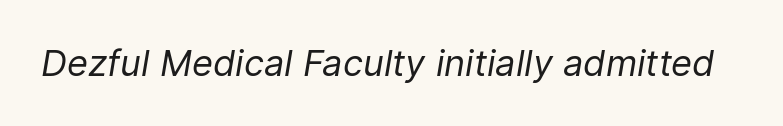
Inter-character spacing is left at the font's built-in metrics. The face used here has a pronounced slope to its letters. You could not count columns in this text — the font is proportionally spaced. Weight: in the light-to-regular range. The baseline area is clear.
